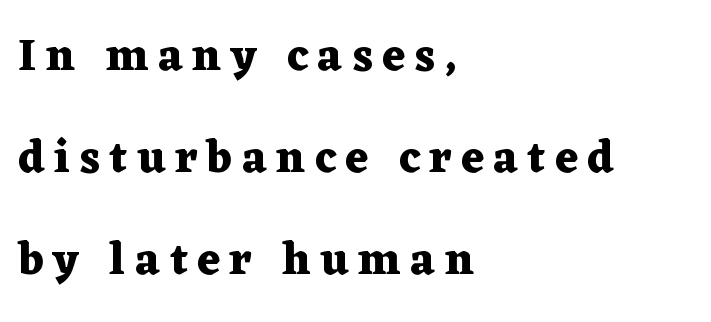
Q: Is the text bold? A: Yes.
Q: Is the text italic (slanted)? A: No, it is upright.
Q: Is the typeface a serif or a sans-serif typeface? A: Serif.
Q: Is the text underlined? A: No.
Q: How is the paragraph aligned? A: Left-aligned.
Q: Is the spacing between letters normal or unusually wide? A: Unusually wide.
Q: Is the spacing between lines tight, normal or loose? A: Loose.
Q: Width (condensed, normal, or wide)? A: Wide.
Q: Stroke contrast? A: Medium.
Q: x-height? A: Medium.
Q: Monospaced? A: No.
